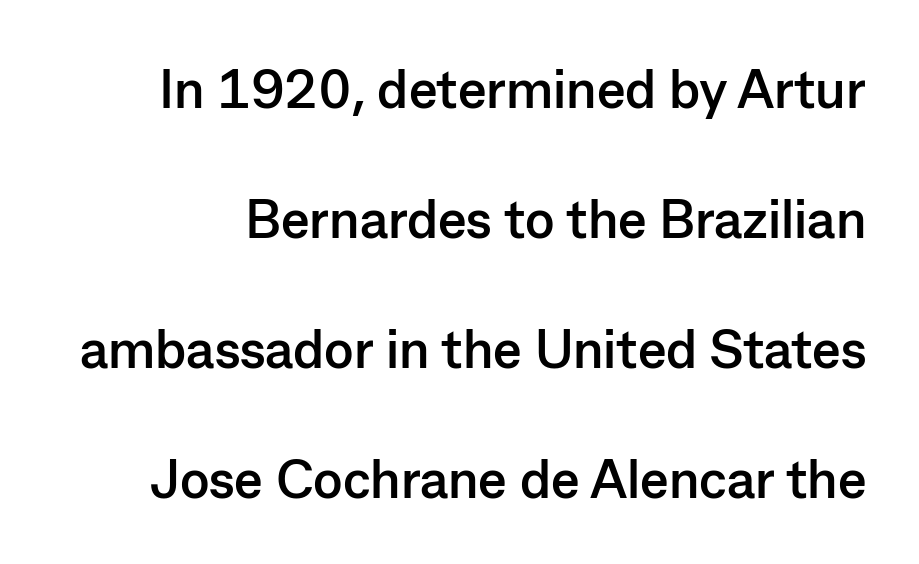
Nope, no serifs anywhere on these letters. Words float on clear page, feet unadorned. Widely set lines give the paragraph a tall, airy silhouette. The gaps between neighbouring characters are ordinary and unremarkable. The sample has been set heavy, in full bold.
